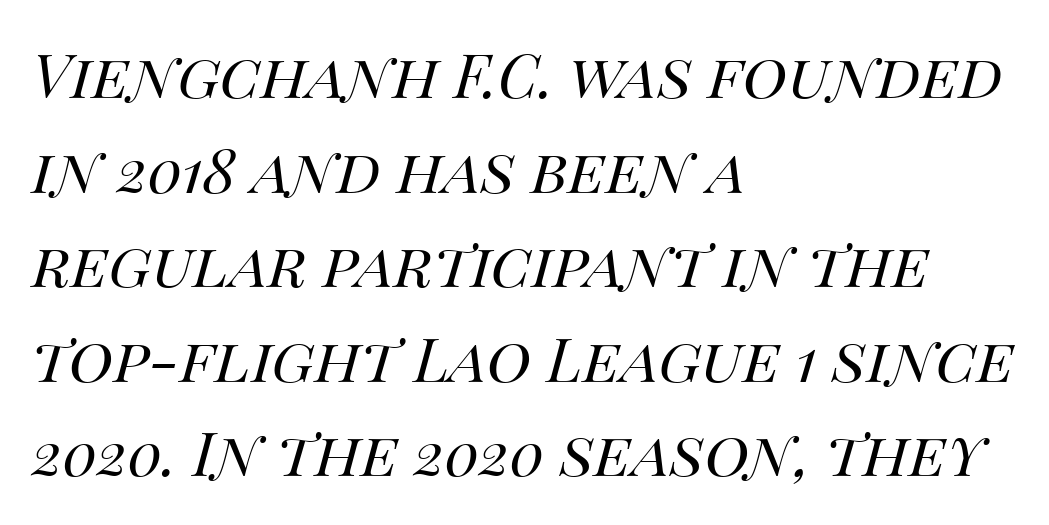
These lines are rendered in a variable-pitch font. Does the copy run flush right? No — it runs flush left. Evenly set lines give the paragraph a standard silhouette. Lines of text with bare space underneath. These glyphs show unthickened strokes, regular width or finer. When letters slant like this, we call the style italic.
